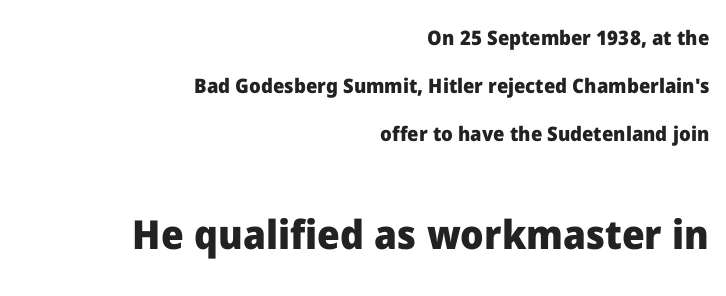
Q: Is the text bold? A: Yes.
Q: Is the text italic (slanted)? A: No, it is upright.
Q: Is the typeface a serif or a sans-serif typeface? A: Sans-serif.
Q: Is the text underlined? A: No.
Q: How is the paragraph aligned? A: Right-aligned.
Q: Is the spacing between letters normal or unusually wide? A: Normal.
Q: Is the spacing between lines tight, normal or loose? A: Loose.
Q: Which block of text is set in a larger size, the first (top) or the second (bottom)? A: The second (bottom) one.
Q: Width (condensed, normal, or wide)? A: Normal.
Q: Stroke contrast? A: Low.
Q: x-height? A: Medium.
Q: Monospaced? A: No.
